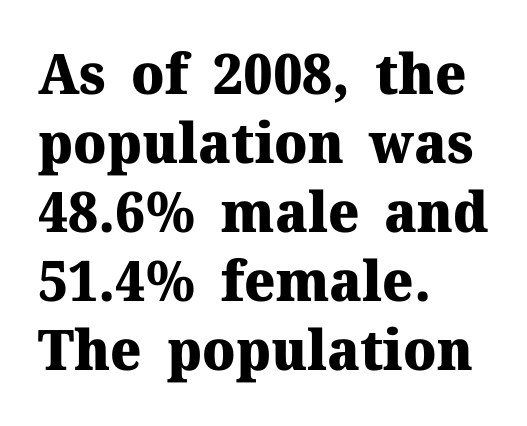
Q: Is the text bold? A: Yes.
Q: Is the text italic (slanted)? A: No, it is upright.
Q: Is the typeface a serif or a sans-serif typeface? A: Serif.
Q: Is the text underlined? A: No.
Q: How is the paragraph aligned? A: Left-aligned.
Q: Is the spacing between letters normal or unusually wide? A: Normal.
Q: Width (condensed, normal, or wide)? A: Normal.
Q: Stroke contrast? A: Medium.
Q: x-height? A: Medium.
Q: Monospaced? A: No.
